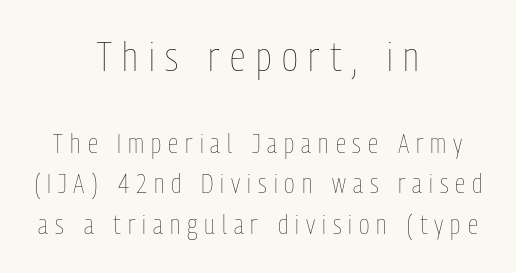
{"italic": "no", "bold": "no", "weight": "thin", "width": "condensed", "stroke_contrast": "low", "x_height": "medium", "monospaced": "no", "underline": "no", "align": "center", "line_spacing": "normal", "line_spacing_ratio": 1.51, "letter_spacing": "wide", "letter_spacing_em": 0.26, "larger_block": "first", "size_ratio": 1.52, "glyph_px": 41}
